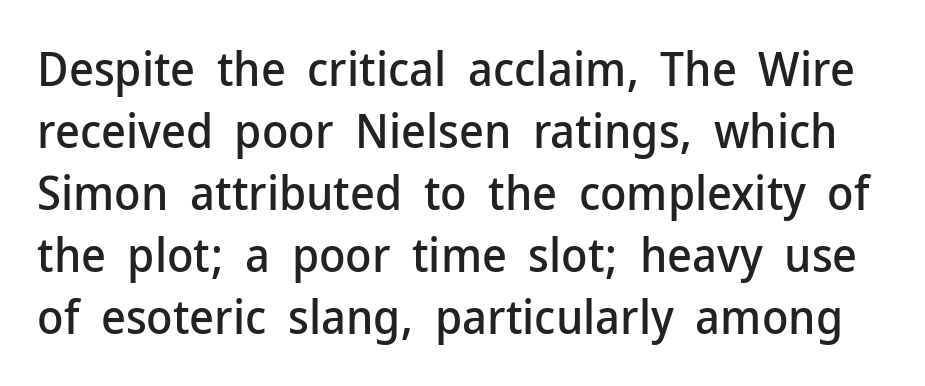
The vertical gap from one line to the next is medium. This rendering features lettering with no underline. This sample uses an upright cut, with every glyph sitting square on the baseline. Is the letter spacing exaggerated? No — it looks like the ordinary default. Proportional: the letters do not fall into vertical columns.
